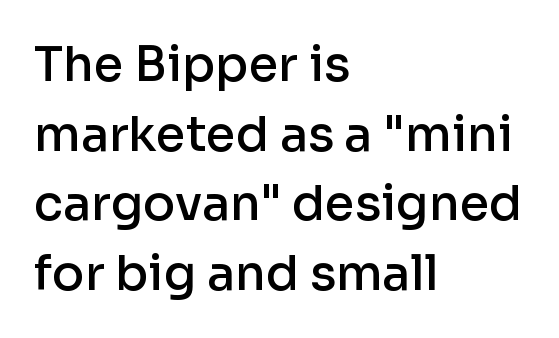
The image shows 48 px semibold sans-serif type, upright; set left-aligned, normal line spacing (1.45x), normal letter spacing, not underlined; low stroke contrast and a medium x-height.
